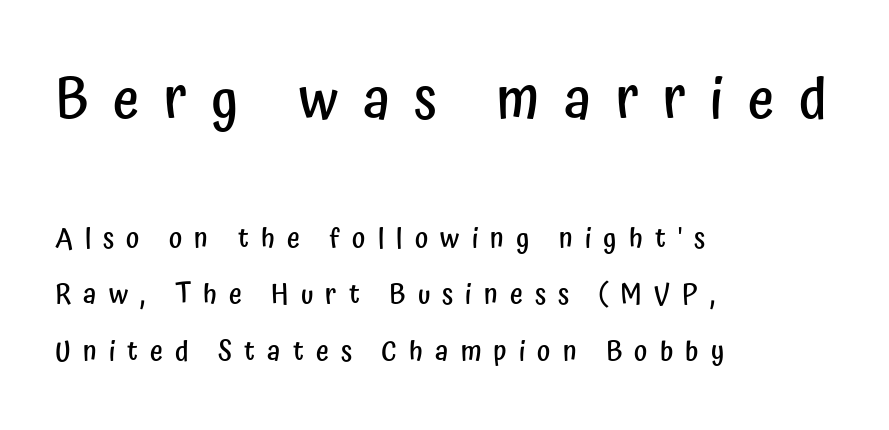
Someone cranked the tracking dial way up on this one. The compositor pushed each line to the left boundary. This sample trades compactness for vertical openness between lines. Upright lettering throughout. Whoever set this made the first block the dominant, larger element.
